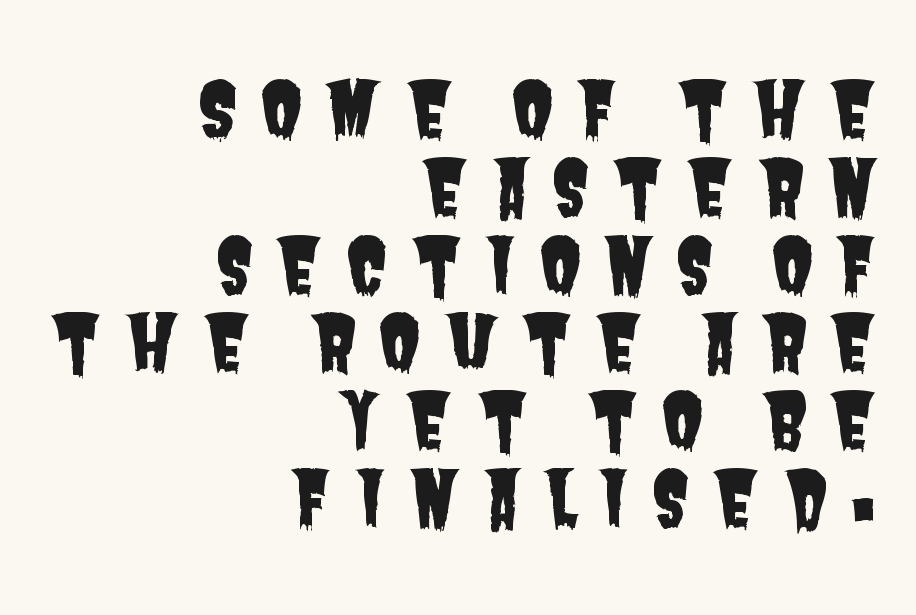
Think of a printed novel: that variable character pitch is what you see here. The passage shown has open, widely tracked lettering throughout. Visually the block forms a straight wall on the right and a jagged coastline on the left. Unlike a traditional serif, this face leaves its strokes unadorned. No word sits above an underline.
